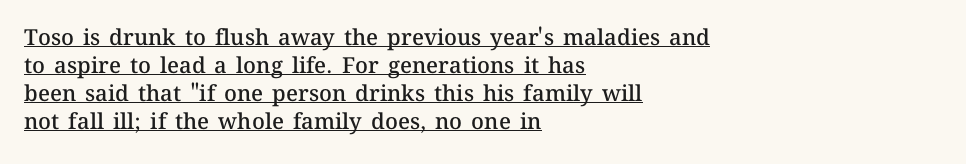
The image shows 22 px text type, upright; set left-aligned, normal line spacing (1.27x), normal letter spacing, underlined.
